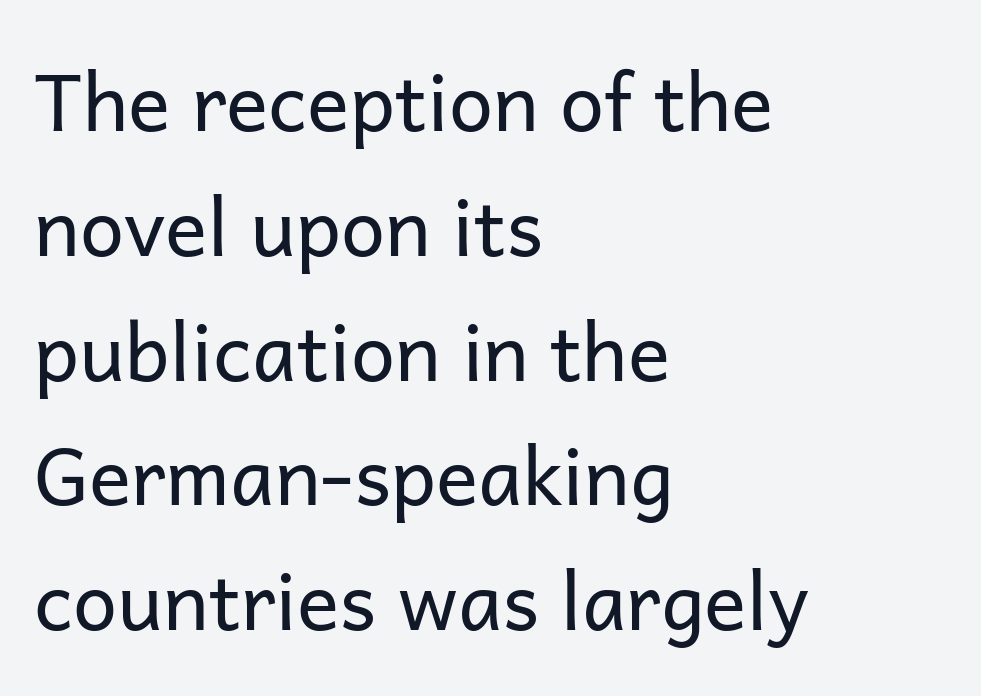
These lines were composed using upright roman letters. The block of text has a typical density, with ordinary space between rows. This rendering leaves character spacing at its baseline value. The zone under the glyphs is completely vacant. Does the type have serifs? No, each stem ends abruptly. Varying glyph widths throughout — classic text-font behaviour.
